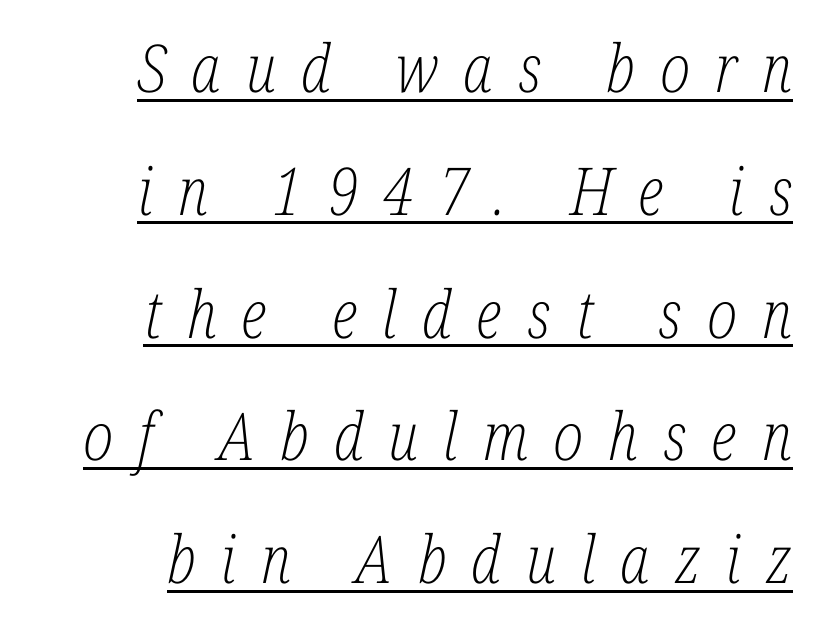
There is plenty of visible air inserted between adjacent glyphs. Students, observe the line beneath the letters — that is underlining. Notice how the stems are inclined rather than vertical — that's the hallmark of italics. The setting favours the right margin, as signatures and pull-quotes sometimes do. The characters display serif detailing at their extremities. Is this a fixed-width face? No — the glyphs have proportional, varying widths.
